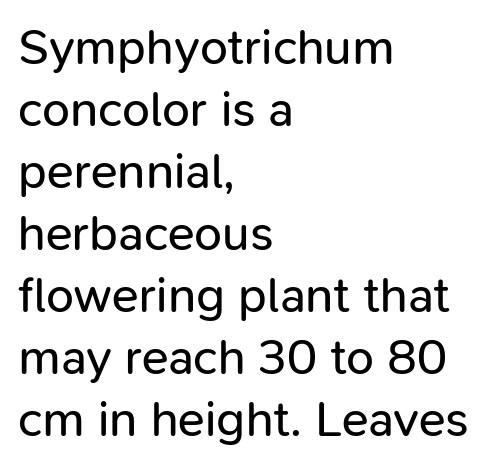
Regarding serifs, this sample does without them. Glance below the letters and you will spot only blank space. This rendering leaves character spacing at its baseline value. Italic? Not at all — the glyphs are vertical. Stems and bowls with no extra thickness — not bold.
